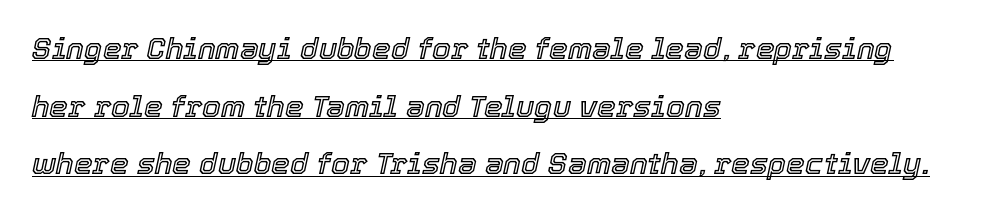
Q: Is the text italic (slanted)? A: Yes, it leans right by about 12 degrees.
Q: Is the text underlined? A: Yes.
Q: How is the paragraph aligned? A: Left-aligned.
Q: Is the spacing between letters normal or unusually wide? A: Normal.
Q: Is the spacing between lines tight, normal or loose? A: Loose.
Q: Width (condensed, normal, or wide)? A: Normal.
Q: x-height? A: Medium.
Q: Monospaced? A: No.
